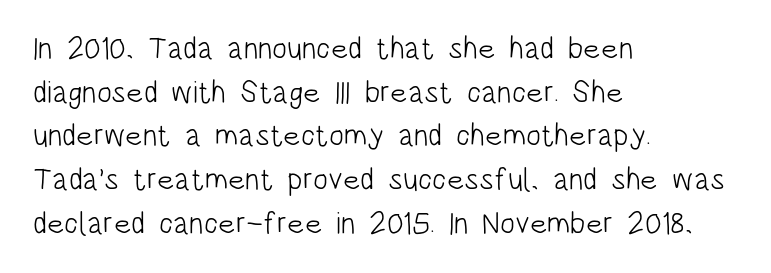
{"serif": "no", "italic": "no", "bold": "no", "weight": "light", "width": "condensed", "stroke_contrast": "low", "x_height": "large", "monospaced": "no", "underline": "no", "align": "left", "line_spacing": "normal", "line_spacing_ratio": 1.41, "letter_spacing": "normal", "letter_spacing_em": 0.0, "glyph_px": 31}
